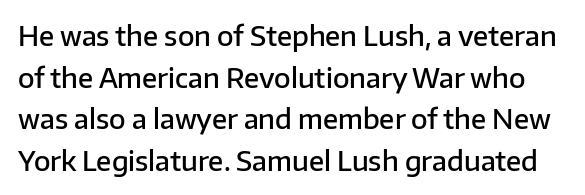
{"italic": "no", "bold": "semi", "underline": "no", "line_spacing": "normal", "line_spacing_ratio": 1.54, "letter_spacing": "normal", "letter_spacing_em": 0.0, "glyph_px": 27}
